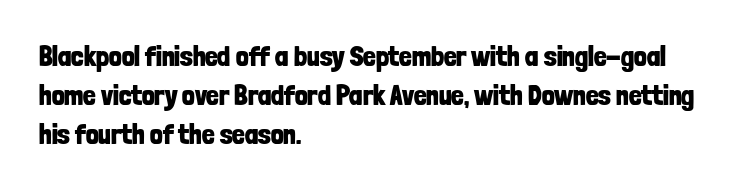
Interline gaps are of average width in this sample. Unlike italic type, these characters show no tilt at all. A bare baseline throughout the passage. The glyphs in this specimen are sans serif.
